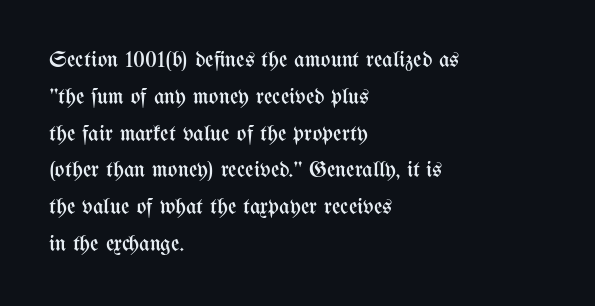
Q: Is the text bold? A: No.
Q: Is the text italic (slanted)? A: No, it is upright.
Q: Is the text underlined? A: No.
Q: How is the paragraph aligned? A: Left-aligned.
Q: Is the spacing between letters normal or unusually wide? A: Normal.
Q: Is the spacing between lines tight, normal or loose? A: Normal.
